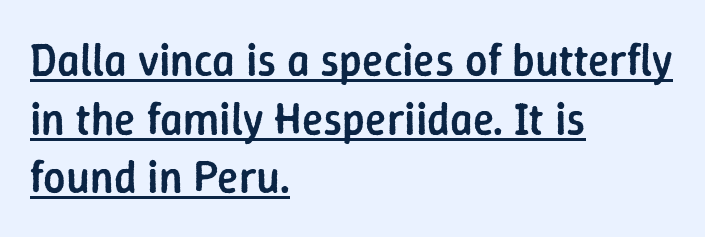
Q: Is the text bold? A: Semi-bold.
Q: Is the text italic (slanted)? A: No, it is upright.
Q: Is the typeface a serif or a sans-serif typeface? A: Sans-serif.
Q: Is the text underlined? A: Yes.
Q: How is the paragraph aligned? A: Left-aligned.
Q: Is the spacing between letters normal or unusually wide? A: Normal.
Q: Is the spacing between lines tight, normal or loose? A: Normal.
Q: Width (condensed, normal, or wide)? A: Normal.
Q: Stroke contrast? A: Low.
Q: x-height? A: Medium.
Q: Monospaced? A: No.
